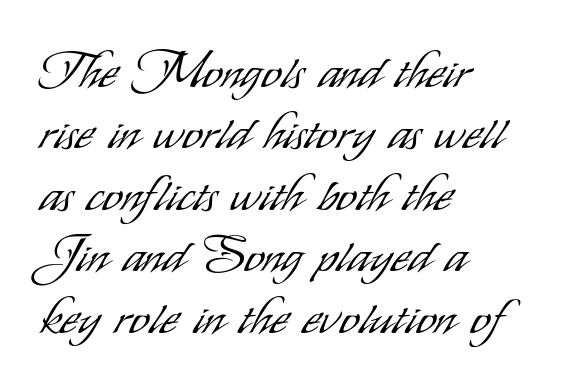
{"serif": "no", "bold": "no", "weight": "light", "width": "condensed", "stroke_contrast": "low", "x_height": "small", "monospaced": "no", "underline": "no", "align": "left", "line_spacing_ratio": 1.23, "letter_spacing": "normal", "letter_spacing_em": 0.0, "glyph_px": 50}
